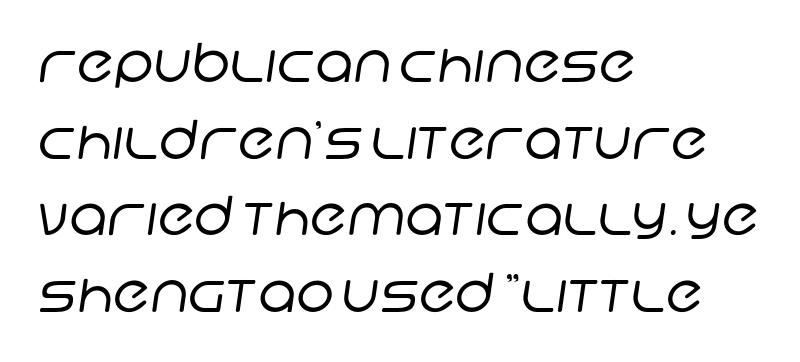
The image shows 54 px regular-weight sans-serif type; set left-aligned, normal line spacing (1.42x), normal letter spacing, not underlined; low stroke contrast and a large x-height.
